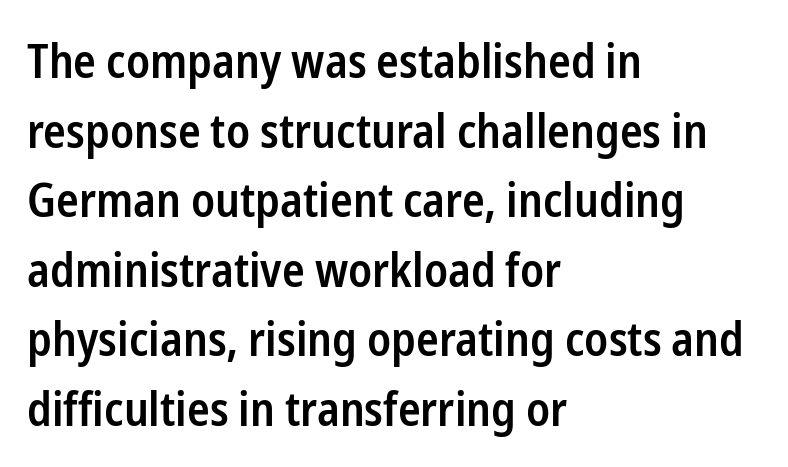
{"serif": "no", "italic": "no", "bold": "semi", "weight": "semibold", "width": "condensed", "stroke_contrast": "low", "x_height": "medium", "monospaced": "no", "underline": "no", "align": "left", "line_spacing": "normal", "line_spacing_ratio": 1.48, "letter_spacing": "normal", "letter_spacing_em": 0.0, "glyph_px": 47}
